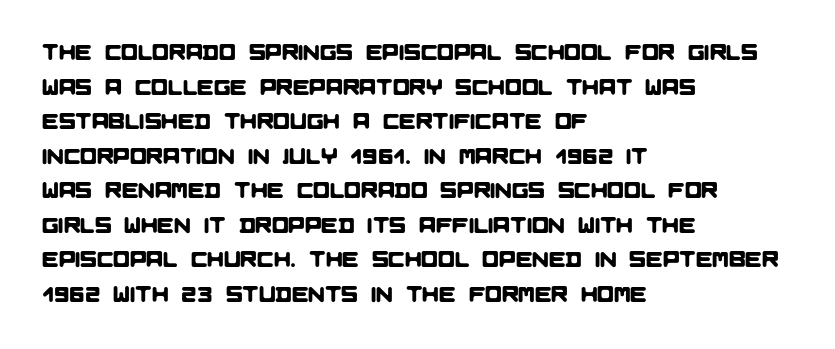
The space between consecutive lines is moderate. The type is set solid horizontally, with unmodified tracking. The passage is arranged the way most books set body copy — flush left. A bare baseline throughout the passage.
